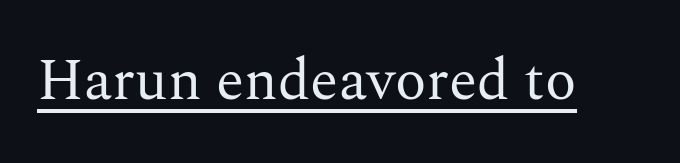
Q: Is the text bold? A: No.
Q: Is the text italic (slanted)? A: No, it is upright.
Q: Is the typeface a serif or a sans-serif typeface? A: Serif.
Q: Is the text underlined? A: Yes.
Q: Is the spacing between letters normal or unusually wide? A: Normal.
Q: Width (condensed, normal, or wide)? A: Normal.
Q: Stroke contrast? A: Medium.
Q: x-height? A: Medium.
Q: Monospaced? A: No.
